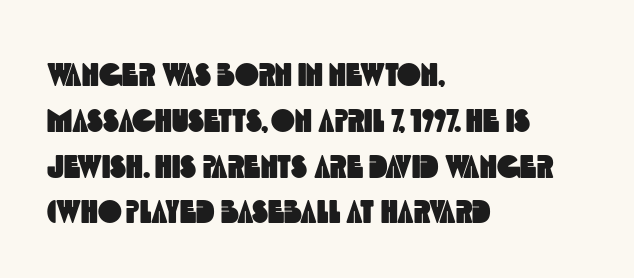
The image shows 32 px condensed sans-serif type; set left-aligned, normal line spacing (1.43x), normal letter spacing, not underlined; a large x-height.
